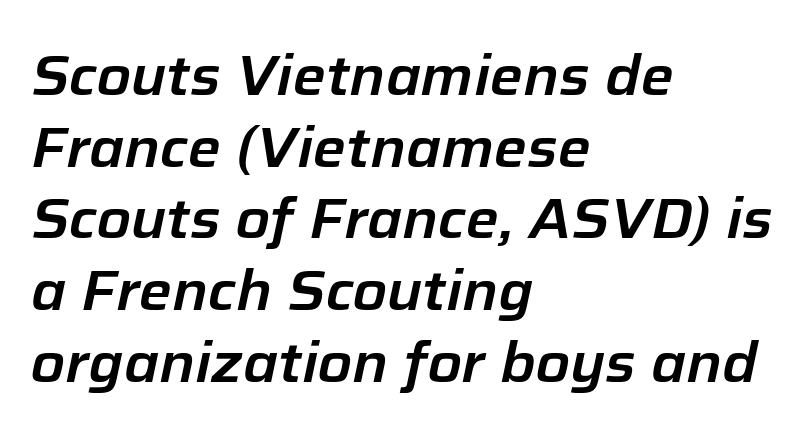
Is the block centered? No — it sits flush against the left margin. No word sits above an underline. A typesetter would call this proportional, since set widths differ per character. A typesetter would call this zero additional tracking. Interline gaps are of average width in this sample. The face used here has a pronounced slope to its letters.
